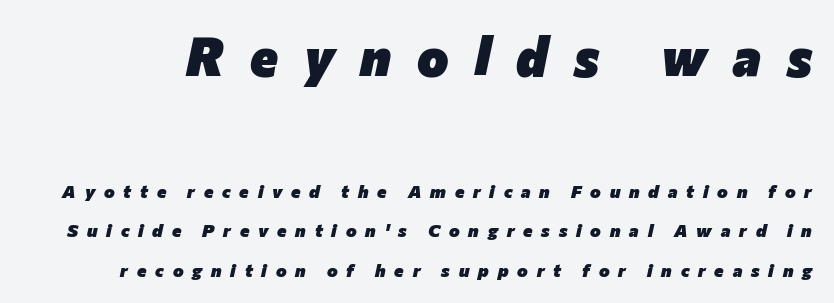
The image shows 53 px heavy type, italic (leaning right); set loose line spacing (2.17x), unusually wide letter spacing (+0.49 em), not underlined; the first (top) block is 2.94x larger; low stroke contrast and a medium x-height.
